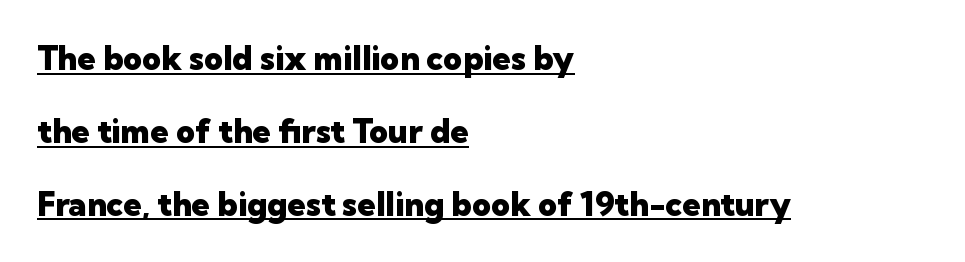
The image shows 33 px heavy sans-serif type, upright; set left-aligned, loose line spacing (2.21x), normal letter spacing, underlined; low stroke contrast and a medium x-height.
